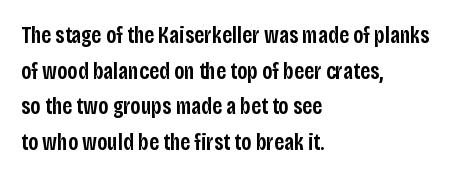
Q: Is the text bold? A: Semi-bold.
Q: Is the text italic (slanted)? A: No, it is upright.
Q: Is the text underlined? A: No.
Q: How is the paragraph aligned? A: Left-aligned.
Q: Is the spacing between letters normal or unusually wide? A: Normal.
Q: Is the spacing between lines tight, normal or loose? A: Normal.
